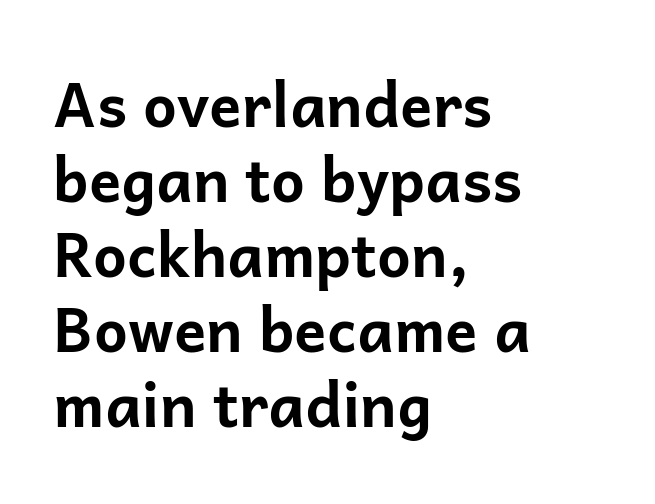
{"serif": "no", "italic": "no", "bold": "yes", "weight": "bold", "width": "normal", "stroke_contrast": "low", "x_height": "medium", "monospaced": "no", "underline": "no", "align": "left", "line_spacing": "normal", "line_spacing_ratio": 1.25, "letter_spacing": "normal", "letter_spacing_em": 0.0, "glyph_px": 60}
